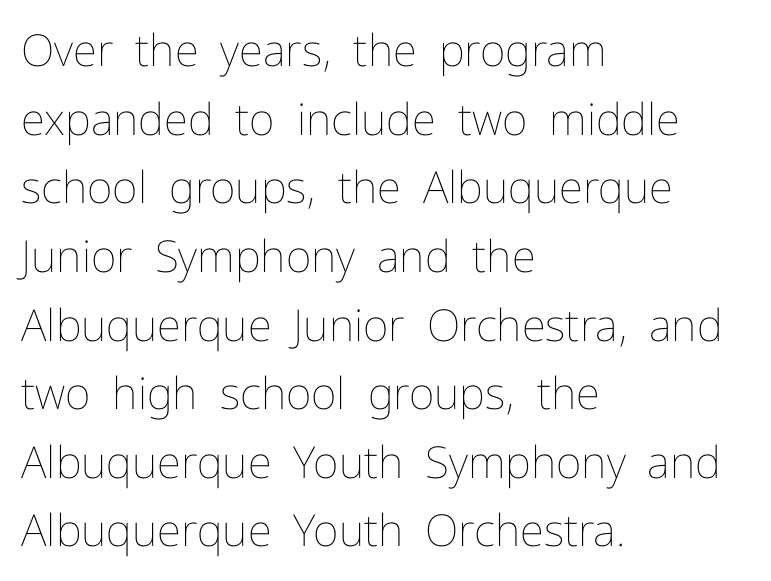
The image shows 44 px thin type, upright; set left-aligned, normal line spacing (1.56x), normal letter spacing, not underlined; low stroke contrast and a medium x-height.
